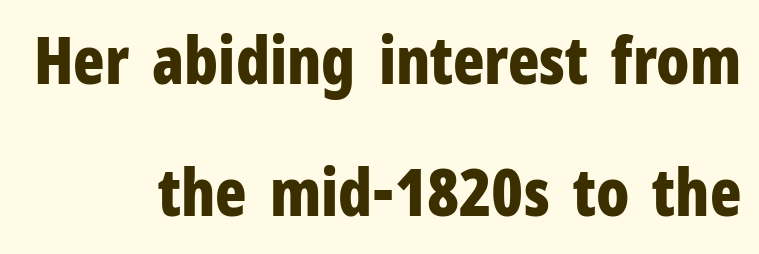
The image shows 65 px bold, condensed sans-serif type, upright; set right-aligned, loose line spacing (2.03x), normal letter spacing, not underlined; low stroke contrast and a medium x-height.
